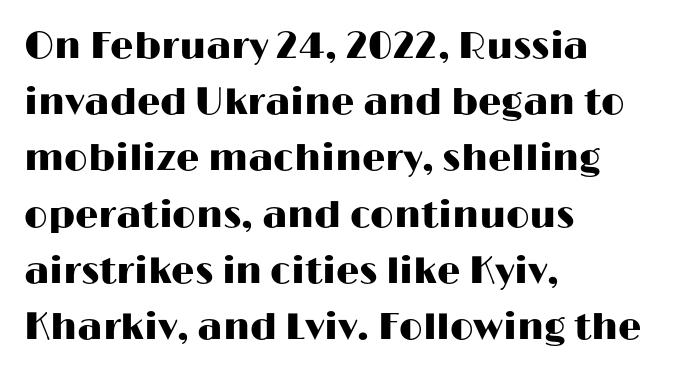
The image shows 37 px wide sans-serif type, upright; set left-aligned, normal line spacing (1.52x), normal letter spacing, not underlined; high stroke contrast and a medium x-height.
